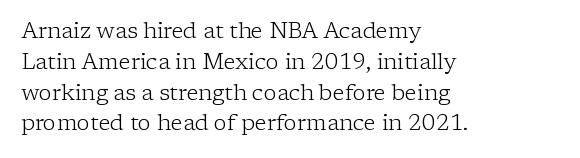
{"italic": "no", "bold": "no", "underline": "no", "align": "left", "line_spacing": "normal", "line_spacing_ratio": 1.4, "letter_spacing": "normal", "letter_spacing_em": 0.0, "glyph_px": 22}
